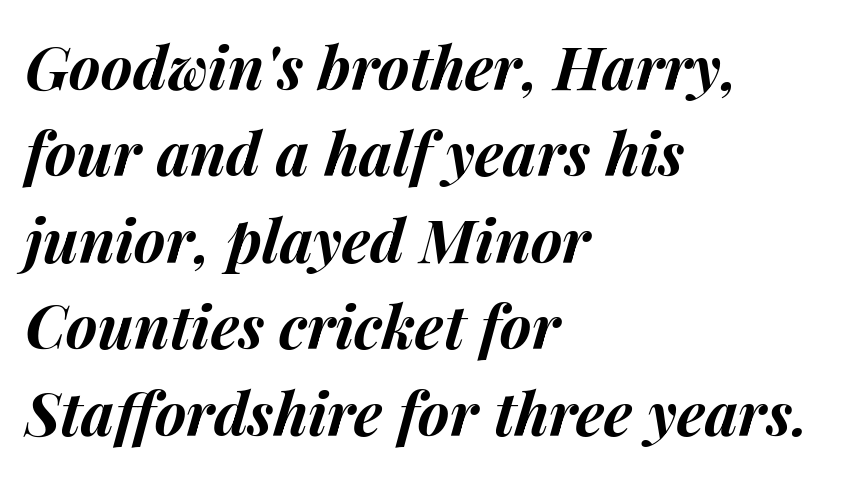
Q: Is the text bold? A: Yes.
Q: Is the text italic (slanted)? A: Yes, it leans right by about 14 degrees.
Q: Is the text underlined? A: No.
Q: How is the paragraph aligned? A: Left-aligned.
Q: Is the spacing between letters normal or unusually wide? A: Normal.
Q: Is the spacing between lines tight, normal or loose? A: Normal.
Q: Width (condensed, normal, or wide)? A: Normal.
Q: Stroke contrast? A: Medium.
Q: x-height? A: Medium.
Q: Monospaced? A: No.
